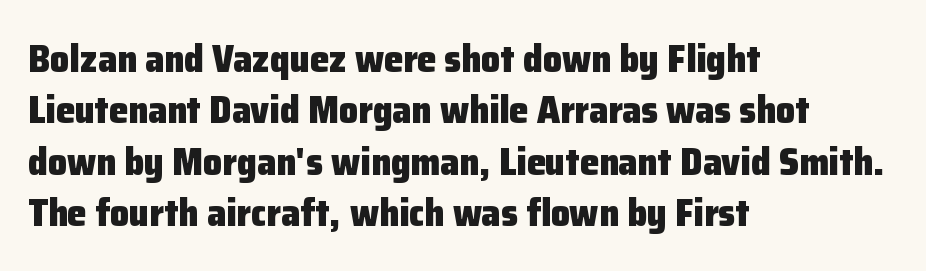
{"serif": "no", "italic": "no", "bold": "yes", "weight": "heavy", "width": "normal", "stroke_contrast": "low", "x_height": "medium", "monospaced": "no", "underline": "no", "align": "left", "line_spacing": "normal", "line_spacing_ratio": 1.35, "letter_spacing": "normal", "letter_spacing_em": 0.0, "glyph_px": 38}
